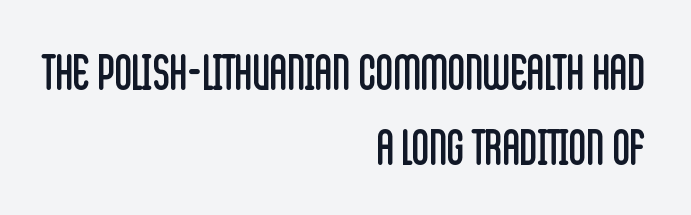
Q: Is the text bold? A: No.
Q: Is the text italic (slanted)? A: No, it is upright.
Q: Is the typeface a serif or a sans-serif typeface? A: Sans-serif.
Q: Is the text underlined? A: No.
Q: How is the paragraph aligned? A: Right-aligned.
Q: Is the spacing between letters normal or unusually wide? A: Normal.
Q: Is the spacing between lines tight, normal or loose? A: Normal.
Q: Width (condensed, normal, or wide)? A: Condensed.
Q: Stroke contrast? A: Low.
Q: x-height? A: Large.
Q: Monospaced? A: No.
